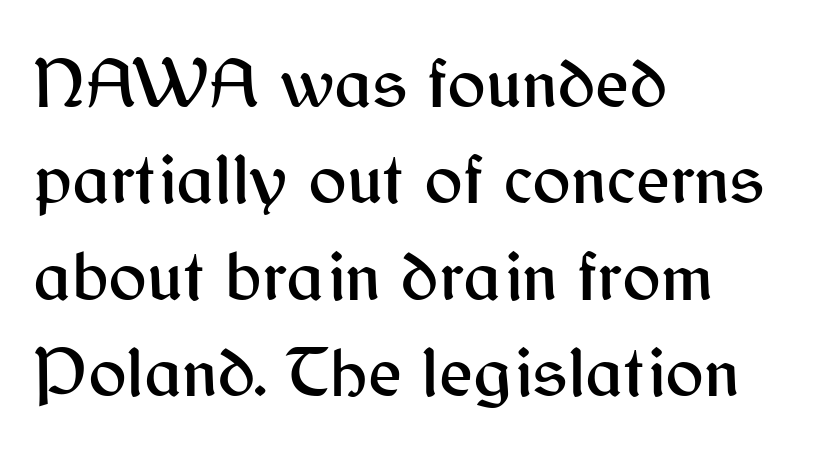
Regular leading. The rendering uses natural spacing where letterforms have individual widths. The rendering anchors every line to the left-hand side. Underline: absent. Tall strokes in this sample are plumb rather than angled.
